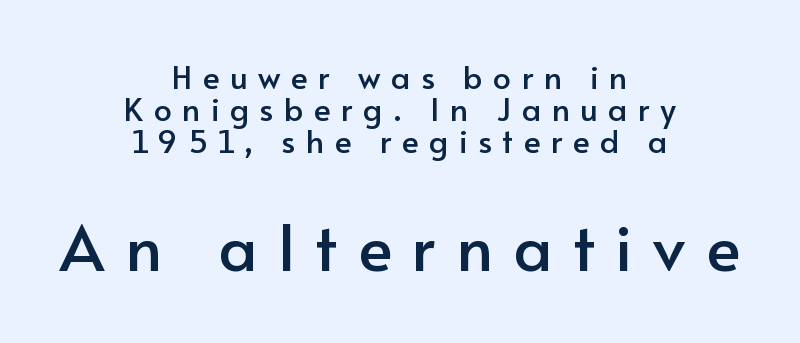
The image shows 64 px sans-serif type, upright; set centered, tight line spacing (1.0x), unusually wide letter spacing (+0.32 em), not underlined; the second (bottom) block is 2.0x larger; low stroke contrast and a small x-height.
